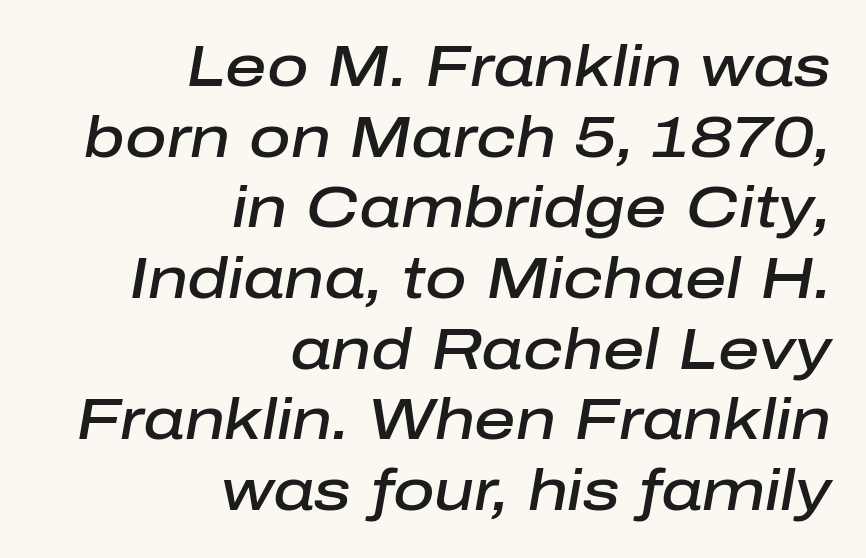
The image shows 57 px semibold type, italic (leaning right); set right-aligned, line spacing 1.24x, normal letter spacing, not underlined; low stroke contrast and a medium x-height.
